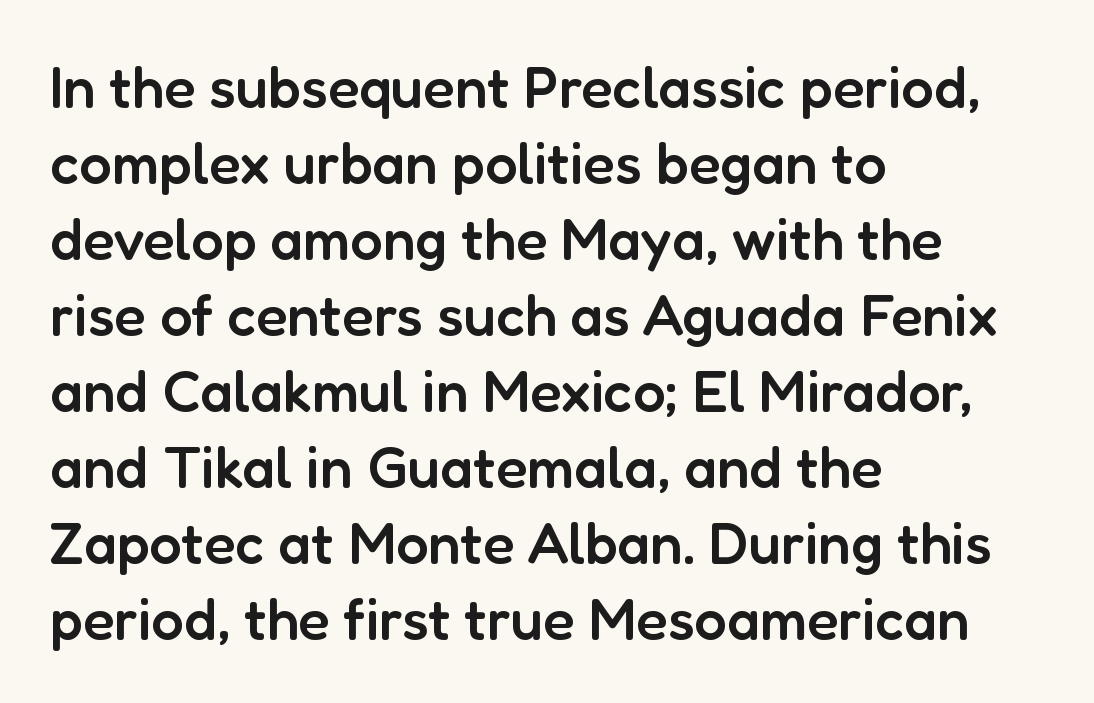
Q: Is the text bold? A: Semi-bold.
Q: Is the text italic (slanted)? A: No, it is upright.
Q: Is the typeface a serif or a sans-serif typeface? A: Sans-serif.
Q: Is the text underlined? A: No.
Q: How is the paragraph aligned? A: Left-aligned.
Q: Is the spacing between letters normal or unusually wide? A: Normal.
Q: Is the spacing between lines tight, normal or loose? A: Normal.
Q: Width (condensed, normal, or wide)? A: Normal.
Q: Stroke contrast? A: Low.
Q: x-height? A: Medium.
Q: Monospaced? A: No.
